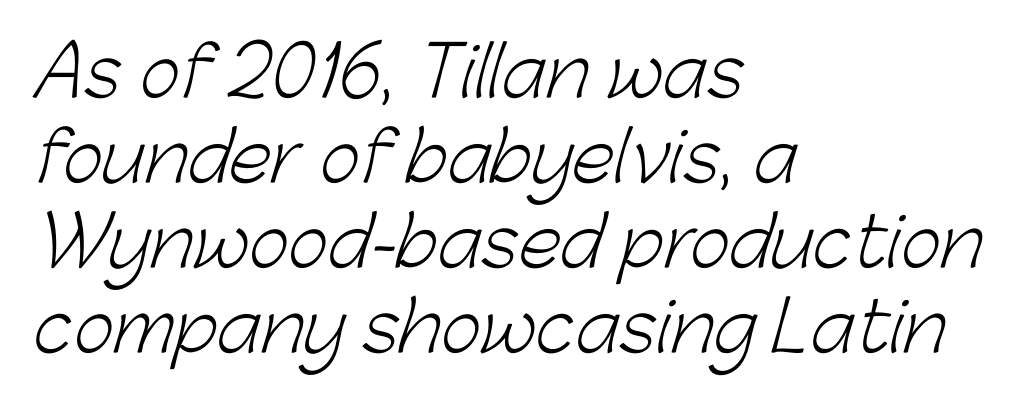
Here the glyphs are tracked normally, forming tight word shapes. Is the block centered? No — it sits flush against the left margin. Think standard paragraph weight, or any step lighter than that. Underline: absent. Examine the stroke ends and you'll find no serifs.
